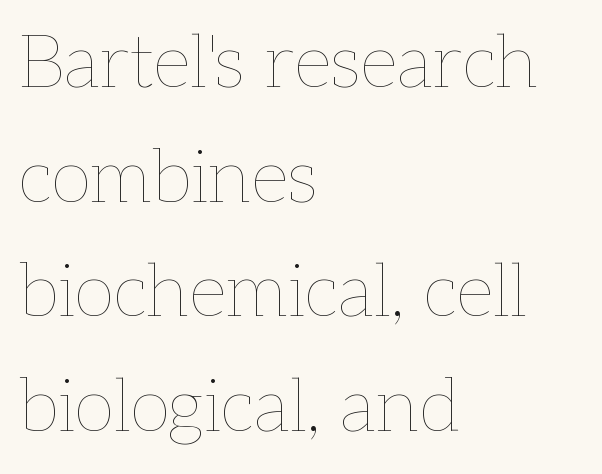
Q: Is the text bold? A: No.
Q: Is the text italic (slanted)? A: No, it is upright.
Q: Is the text underlined? A: No.
Q: How is the paragraph aligned? A: Left-aligned.
Q: Is the spacing between letters normal or unusually wide? A: Normal.
Q: Is the spacing between lines tight, normal or loose? A: Normal.
Q: Width (condensed, normal, or wide)? A: Normal.
Q: Stroke contrast? A: Low.
Q: x-height? A: Medium.
Q: Monospaced? A: No.
